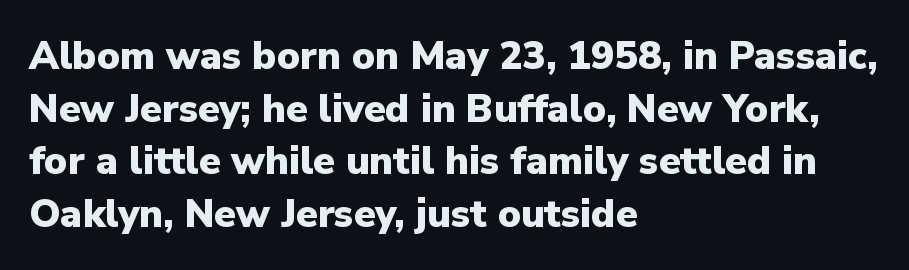
Q: Is the text bold? A: Yes.
Q: Is the text italic (slanted)? A: No, it is upright.
Q: Is the typeface a serif or a sans-serif typeface? A: Sans-serif.
Q: Is the text underlined? A: No.
Q: How is the paragraph aligned? A: Left-aligned.
Q: Is the spacing between letters normal or unusually wide? A: Normal.
Q: Is the spacing between lines tight, normal or loose? A: Normal.
Q: Width (condensed, normal, or wide)? A: Normal.
Q: Stroke contrast? A: Low.
Q: x-height? A: Medium.
Q: Monospaced? A: No.
